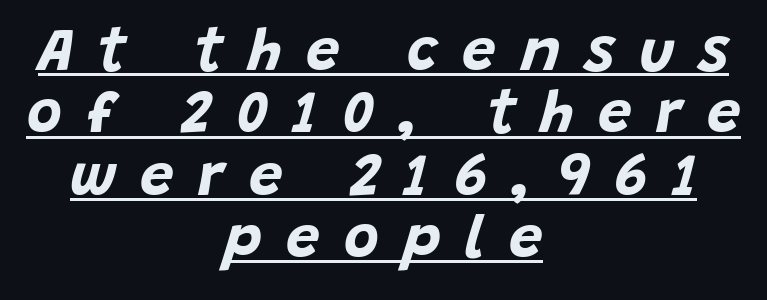
Q: Is the text bold? A: Yes.
Q: Is the text italic (slanted)? A: Yes, it leans right by about 15 degrees.
Q: Is the text underlined? A: Yes.
Q: How is the paragraph aligned? A: Centered.
Q: Is the spacing between letters normal or unusually wide? A: Unusually wide.
Q: Is the spacing between lines tight, normal or loose? A: Tight.
Q: Width (condensed, normal, or wide)? A: Normal.
Q: Stroke contrast? A: Low.
Q: x-height? A: Large.
Q: Monospaced? A: No.
